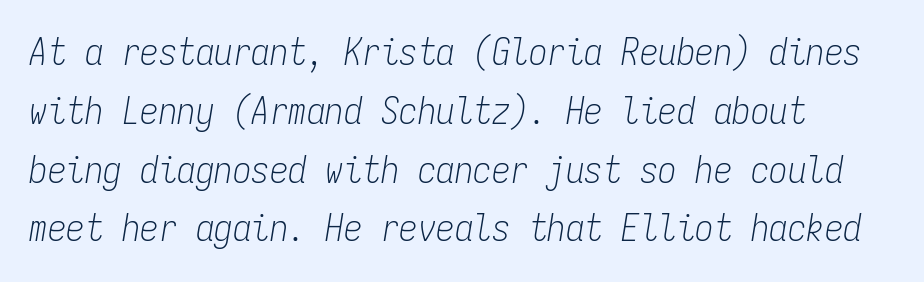
{"italic": "yes", "lean": "right", "slant_degrees": 9, "bold": "no", "weight": "light", "width": "condensed", "stroke_contrast": "low", "x_height": "medium", "monospaced": "yes", "underline": "no", "align": "left", "line_spacing": "normal", "line_spacing_ratio": 1.59, "letter_spacing": "normal", "letter_spacing_em": 0.0, "glyph_px": 37}
